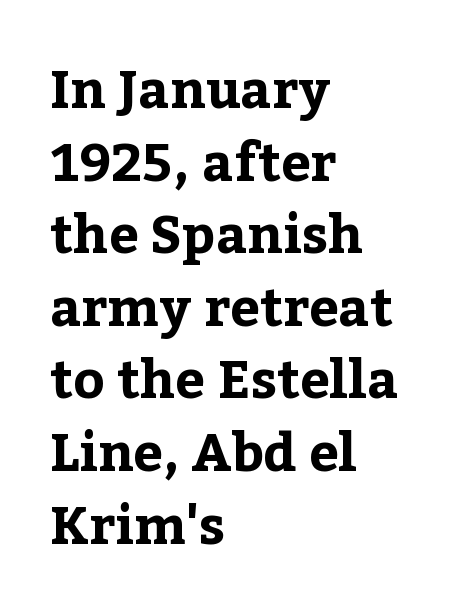
The image shows 53 px bold serif type, upright; set left-aligned, normal line spacing (1.37x), normal letter spacing, not underlined; low stroke contrast and a medium x-height.
